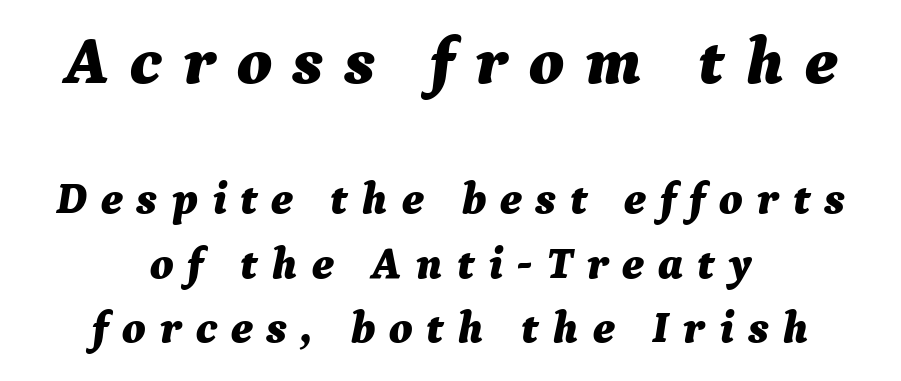
{"italic": "yes", "lean": "right", "slant_degrees": 9, "bold": "yes", "weight": "bold", "width": "normal", "stroke_contrast": "medium", "x_height": "medium", "monospaced": "no", "underline": "no", "align": "center", "line_spacing": "normal", "line_spacing_ratio": 1.43, "letter_spacing": "wide", "letter_spacing_em": 0.31, "larger_block": "first", "size_ratio": 1.49, "glyph_px": 67}
